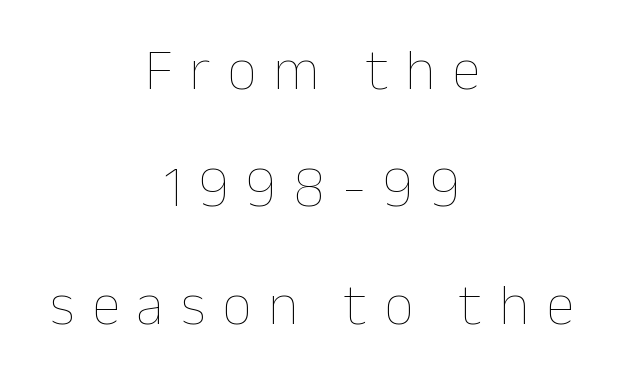
Q: Is the text bold? A: No.
Q: Is the text italic (slanted)? A: No, it is upright.
Q: Is the text underlined? A: No.
Q: How is the paragraph aligned? A: Centered.
Q: Is the spacing between letters normal or unusually wide? A: Unusually wide.
Q: Is the spacing between lines tight, normal or loose? A: Loose.
Q: Width (condensed, normal, or wide)? A: Normal.
Q: Stroke contrast? A: Low.
Q: x-height? A: Medium.
Q: Monospaced? A: No.
